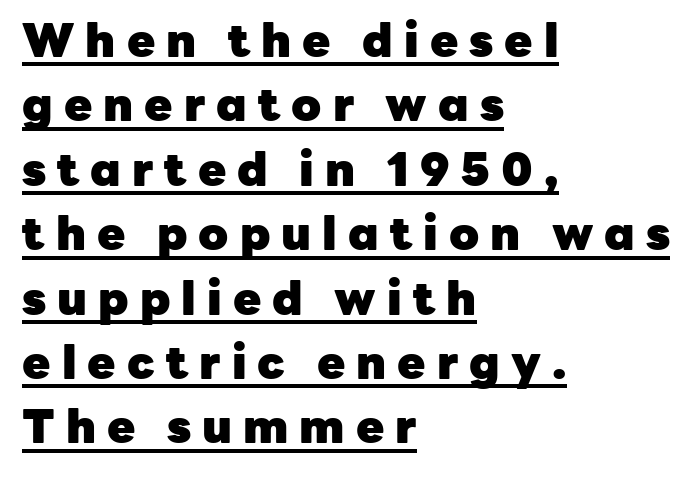
Q: Is the text bold? A: Yes.
Q: Is the text italic (slanted)? A: No, it is upright.
Q: Is the typeface a serif or a sans-serif typeface? A: Sans-serif.
Q: Is the text underlined? A: Yes.
Q: How is the paragraph aligned? A: Left-aligned.
Q: Is the spacing between letters normal or unusually wide? A: Unusually wide.
Q: Is the spacing between lines tight, normal or loose? A: Normal.
Q: Width (condensed, normal, or wide)? A: Normal.
Q: Stroke contrast? A: Low.
Q: x-height? A: Medium.
Q: Monospaced? A: No.
